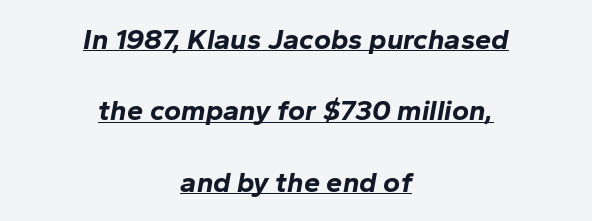
Q: Is the text bold? A: Yes.
Q: Is the text italic (slanted)? A: Yes, it leans right by about 10 degrees.
Q: Is the text underlined? A: Yes.
Q: How is the paragraph aligned? A: Centered.
Q: Is the spacing between letters normal or unusually wide? A: Normal.
Q: Is the spacing between lines tight, normal or loose? A: Loose.
Q: Width (condensed, normal, or wide)? A: Normal.
Q: Stroke contrast? A: Low.
Q: x-height? A: Medium.
Q: Monospaced? A: No.
